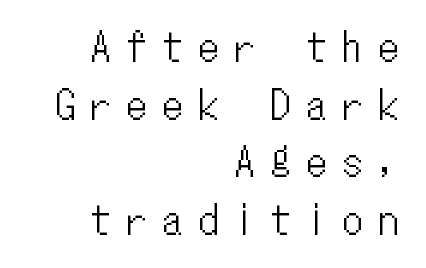
The image shows 39 px condensed type, upright, monospaced; set right-aligned, normal line spacing (1.48x), unusually wide letter spacing (+0.42 em), not underlined; low stroke contrast and a medium x-height.
